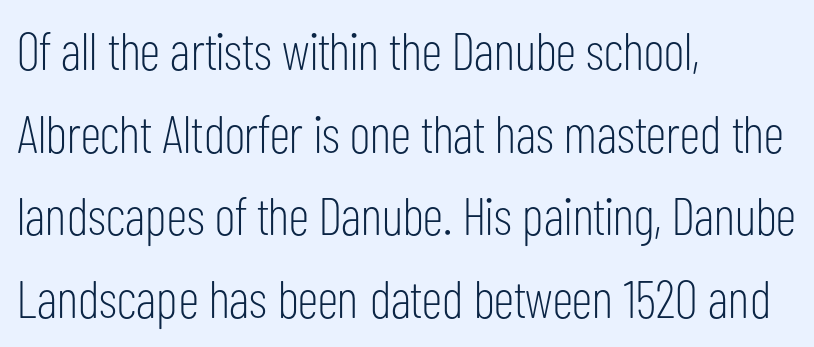
The image shows 53 px light, condensed sans-serif type, upright; set left-aligned, normal line spacing (1.56x), normal letter spacing, not underlined; low stroke contrast and a medium x-height.
